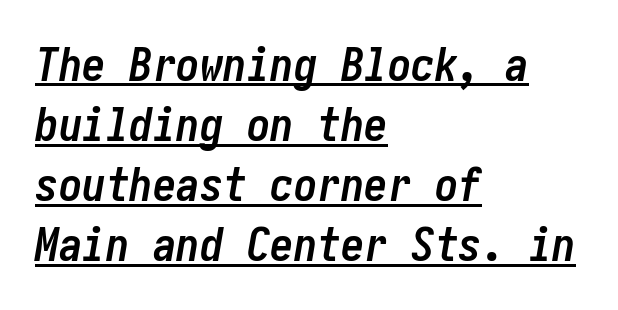
Q: Is the text bold? A: Yes.
Q: Is the text italic (slanted)? A: Yes, it leans right by about 10 degrees.
Q: Is the text underlined? A: Yes.
Q: How is the paragraph aligned? A: Left-aligned.
Q: Is the spacing between letters normal or unusually wide? A: Normal.
Q: Is the spacing between lines tight, normal or loose? A: Normal.
Q: Width (condensed, normal, or wide)? A: Condensed.
Q: Stroke contrast? A: Low.
Q: x-height? A: Medium.
